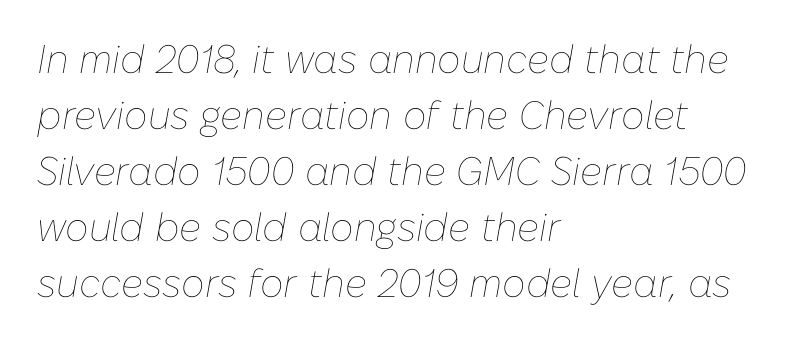
The image shows 40 px thin type, italic (leaning right); set left-aligned, normal line spacing (1.4x), normal letter spacing, not underlined; low stroke contrast and a medium x-height.
